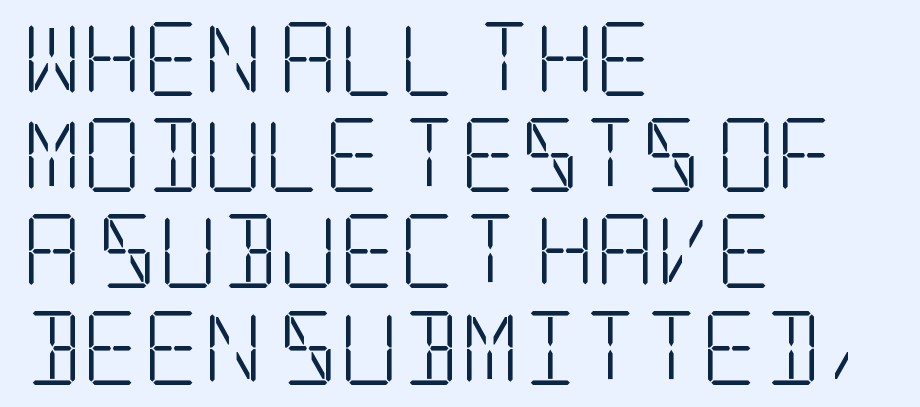
The image shows 74 px light, condensed serif type, upright; set left-aligned, normal line spacing (1.3x), normal letter spacing, not underlined; low stroke contrast and a large x-height.
